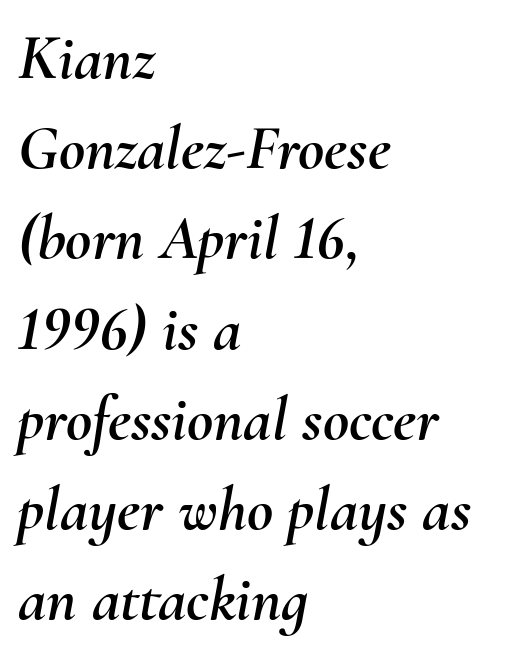
The image shows 64 px text type, italic (leaning right); set left-aligned, normal line spacing (1.41x), normal letter spacing, not underlined; medium stroke contrast and a small x-height.
